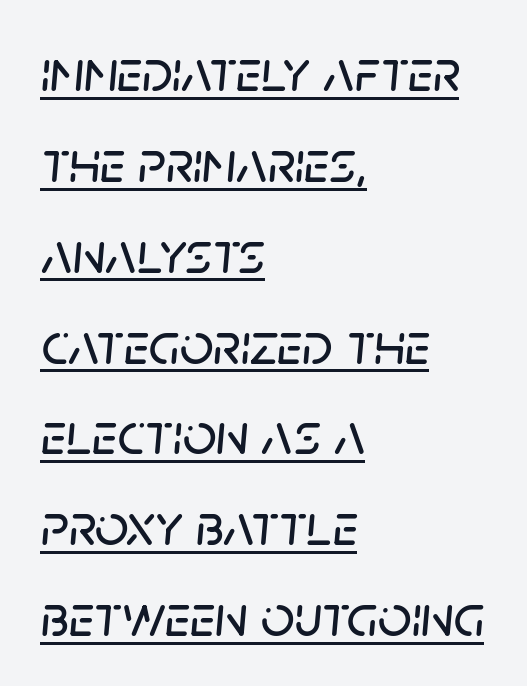
The image shows 59 px text type, italic (leaning right); set left-aligned, normal line spacing (1.54x), normal letter spacing, underlined; low stroke contrast and a large x-height.
